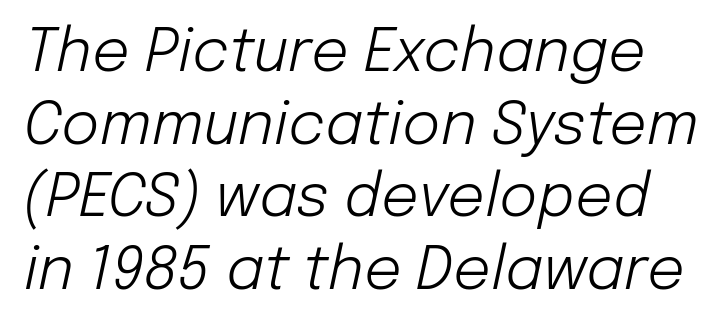
{"italic": "yes", "lean": "right", "slant_degrees": 12, "bold": "no", "weight": "light", "width": "normal", "stroke_contrast": "low", "x_height": "medium", "monospaced": "no", "underline": "no", "line_spacing_ratio": 1.23, "letter_spacing": "normal", "letter_spacing_em": 0.0, "glyph_px": 59}
